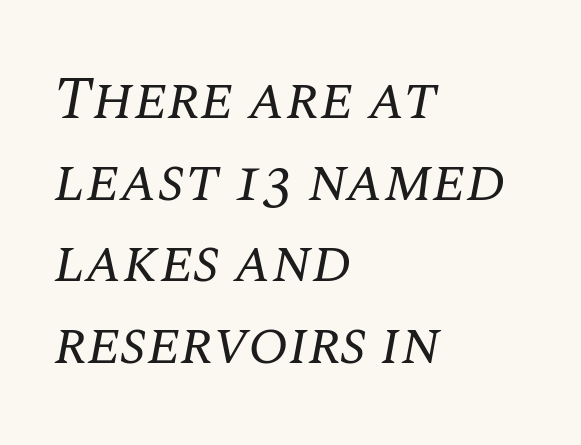
Q: Is the text bold? A: No.
Q: Is the text italic (slanted)? A: Yes, it leans right by about 10 degrees.
Q: Is the typeface a serif or a sans-serif typeface? A: Serif.
Q: Is the text underlined? A: No.
Q: How is the paragraph aligned? A: Left-aligned.
Q: Is the spacing between letters normal or unusually wide? A: Normal.
Q: Is the spacing between lines tight, normal or loose? A: Normal.
Q: Width (condensed, normal, or wide)? A: Normal.
Q: Stroke contrast? A: Medium.
Q: x-height? A: Large.
Q: Monospaced? A: No.
